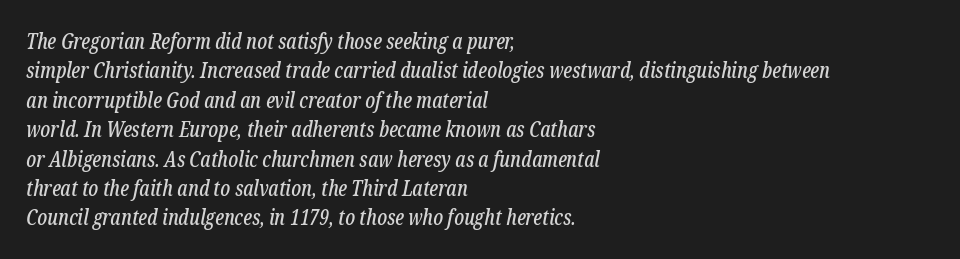
The image shows 21 px text type, italic (leaning right); set left-aligned, normal line spacing (1.4x), normal letter spacing, not underlined.
